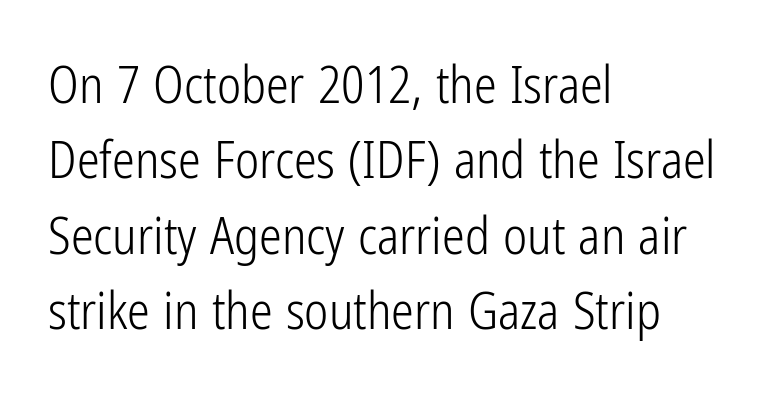
When letters stand straight like this, we call the style roman or upright. Here the glyphs are tracked normally, forming tight word shapes. No extra ink here — the face is not bold. The letters carry no serifs — their stems end cleanly without finishing strokes.
